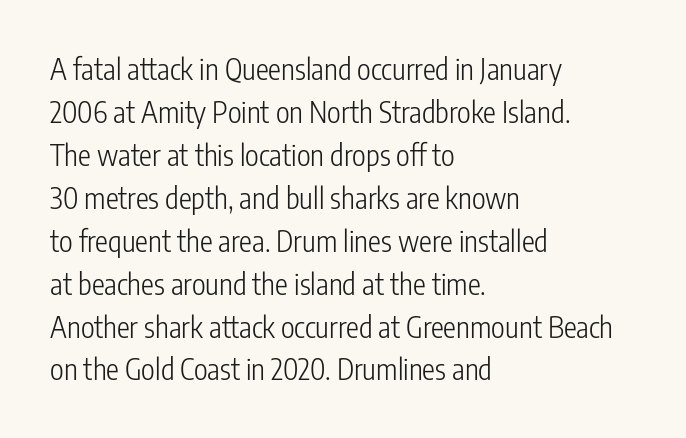
The image shows 29 px light, condensed sans-serif type, upright; set left-aligned, normal line spacing (1.48x), normal letter spacing, not underlined; low stroke contrast and a medium x-height.
